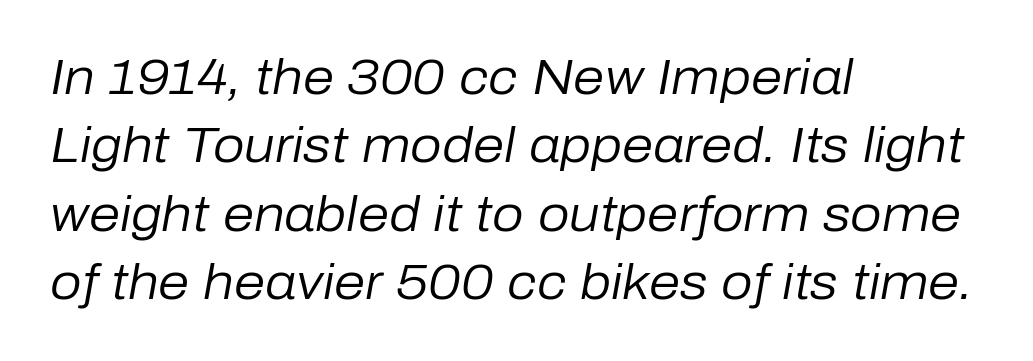
The image shows 50 px regular-weight type, italic (leaning right); set left-aligned, normal line spacing (1.37x), normal letter spacing, not underlined; low stroke contrast and a medium x-height.
